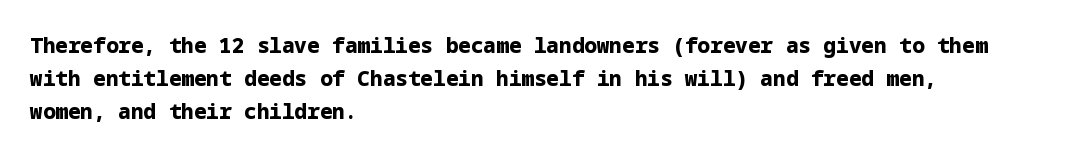
Q: Is the text bold? A: Yes.
Q: Is the text italic (slanted)? A: No, it is upright.
Q: Is the text underlined? A: No.
Q: How is the paragraph aligned? A: Left-aligned.
Q: Is the spacing between letters normal or unusually wide? A: Normal.
Q: Is the spacing between lines tight, normal or loose? A: Normal.
